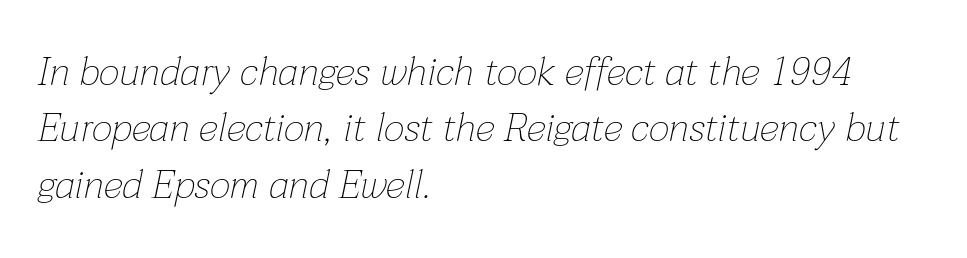
{"italic": "yes", "lean": "right", "slant_degrees": 12, "bold": "no", "weight": "thin", "width": "normal", "stroke_contrast": "low", "x_height": "medium", "monospaced": "no", "underline": "no", "align": "left", "line_spacing": "normal", "line_spacing_ratio": 1.41, "letter_spacing": "normal", "letter_spacing_em": 0.0, "glyph_px": 40}
